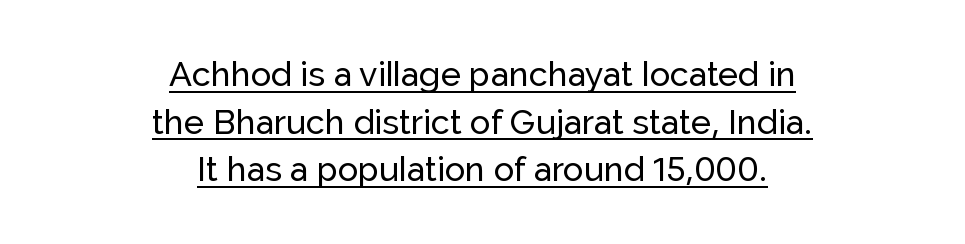
Q: Is the text italic (slanted)? A: No, it is upright.
Q: Is the typeface a serif or a sans-serif typeface? A: Sans-serif.
Q: Is the text underlined? A: Yes.
Q: How is the paragraph aligned? A: Centered.
Q: Is the spacing between letters normal or unusually wide? A: Normal.
Q: Is the spacing between lines tight, normal or loose? A: Normal.
Q: Width (condensed, normal, or wide)? A: Normal.
Q: Stroke contrast? A: Low.
Q: x-height? A: Medium.
Q: Monospaced? A: No.
